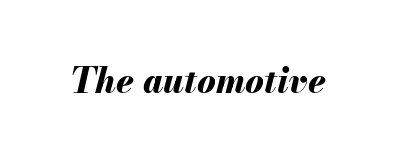
The image shows 35 px bold type, italic (leaning right); set normal letter spacing, not underlined; medium stroke contrast and a small x-height.
